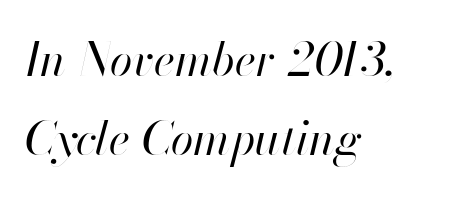
The letters advance in unequal steps, a hallmark of proportional type. Tall strokes in this sample are angled rather than plumb. The type is set solid horizontally, with unmodified tracking. The typesetting does not lean heavy: it is not bold.
